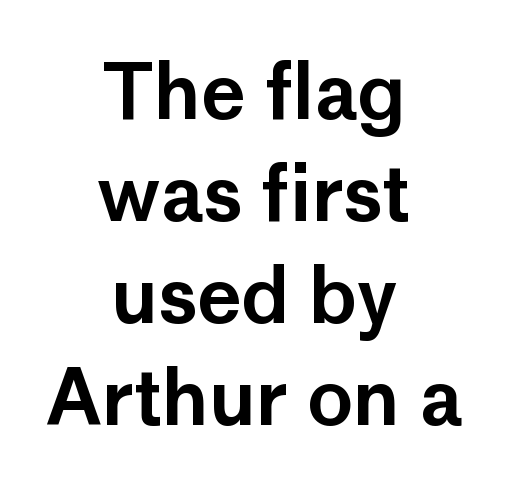
The image shows 76 px sans-serif type, upright; set centered, normal line spacing (1.34x), normal letter spacing, not underlined; low stroke contrast and a medium x-height.
